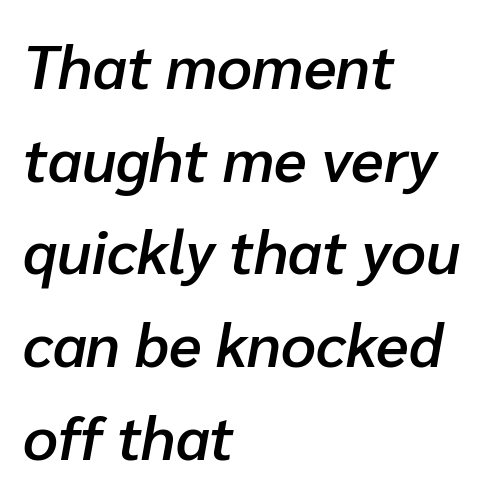
{"italic": "yes", "lean": "right", "slant_degrees": 10, "bold": "semi", "weight": "semibold", "width": "normal", "stroke_contrast": "low", "x_height": "medium", "monospaced": "no", "underline": "no", "align": "left", "line_spacing": "normal", "line_spacing_ratio": 1.52, "letter_spacing": "normal", "letter_spacing_em": 0.0, "glyph_px": 61}
